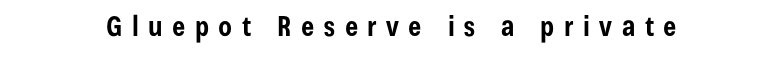
Looks like regular typesetting: each glyph gets only the width it needs. A full-strength bold gives these letters their thick strokes. This is roman type, the default non-slanted kind. In terms of letterspacing, this is a distinctly airy, spread setting. Decoration check: the copy has no underline. The letters carry no serifs — their stems end cleanly without finishing strokes.
